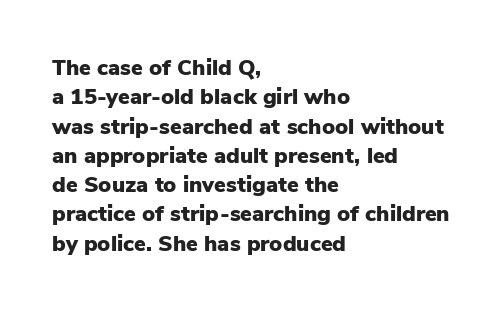
Every character sits straight up, as roman type does. Visually the block forms a straight wall on the left and a jagged coastline on the right. I'd describe the lettering as bold — thick and assertive. Unmarked baselines from the first word to the last.
